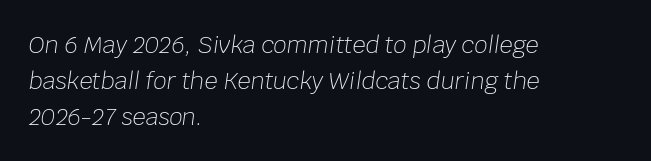
Q: Is the text bold? A: No.
Q: Is the text italic (slanted)? A: Yes, it leans right by about 8 degrees.
Q: Is the text underlined? A: No.
Q: How is the paragraph aligned? A: Left-aligned.
Q: Is the spacing between letters normal or unusually wide? A: Normal.
Q: Is the spacing between lines tight, normal or loose? A: Normal.
